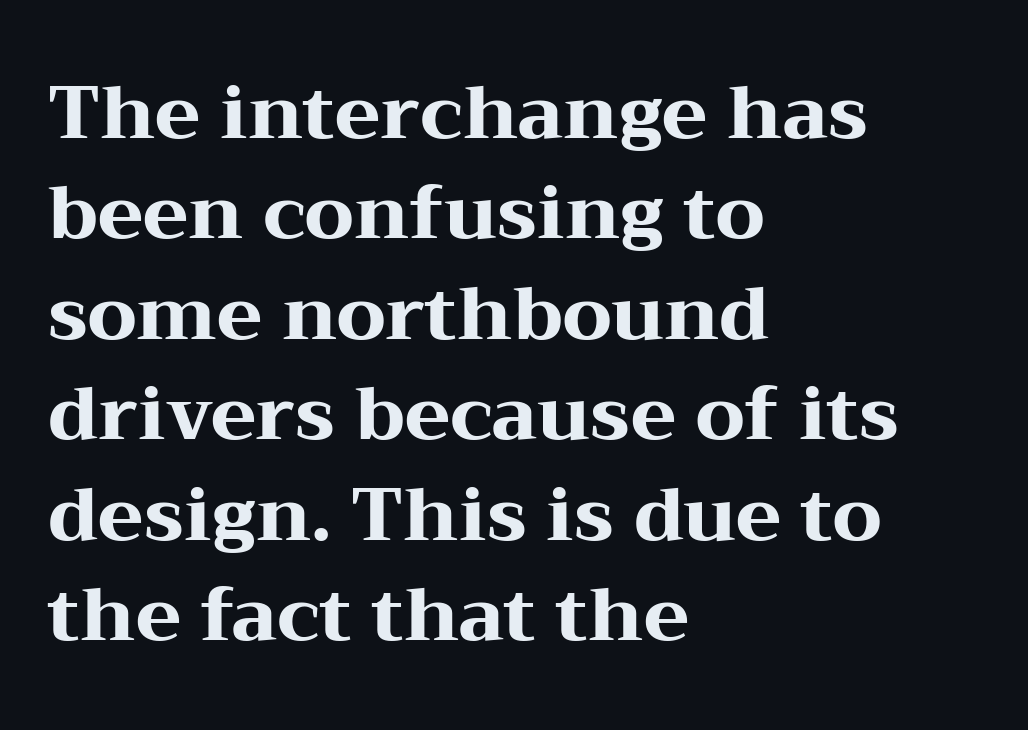
Serifs: yes, visible at the terminals of the letterforms. Each word holds together tightly as a unit, with standard inter-letter gaps. Alignment: flush left. Is this a fixed-width face? No — the glyphs have proportional, varying widths. If you drew a line through each stem, it would be perfectly vertical. Glance below the letters and you will spot only blank space.
